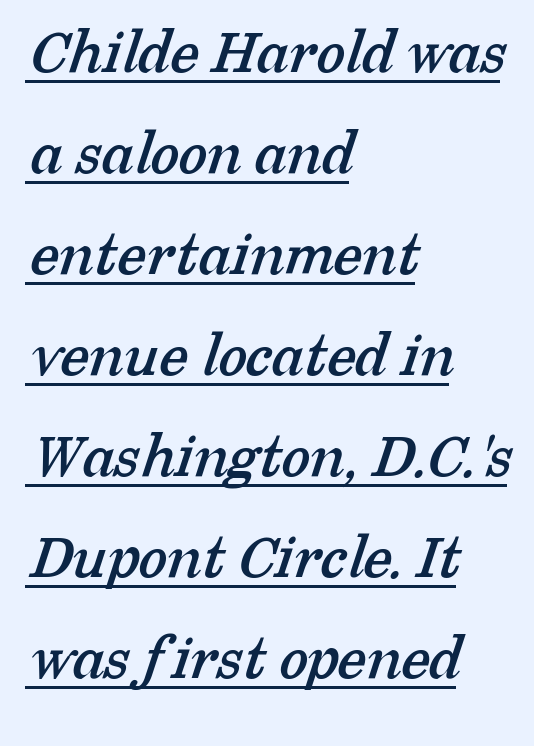
The face used here is proportionally spaced, like ordinary book or web type. This rendering leaves character spacing at its baseline value. Letterform terminals end in serifs throughout the passage. Line starts are locked; line ends wander.
